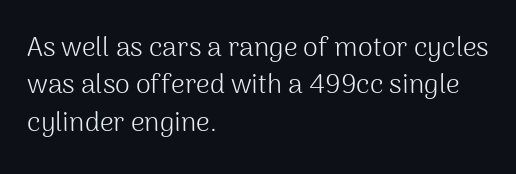
Q: Is the text bold? A: No.
Q: Is the text italic (slanted)? A: No, it is upright.
Q: Is the text underlined? A: No.
Q: How is the paragraph aligned? A: Left-aligned.
Q: Is the spacing between letters normal or unusually wide? A: Normal.
Q: Is the spacing between lines tight, normal or loose? A: Normal.
